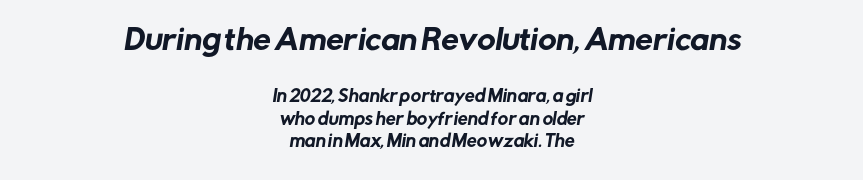
Q: Is the typeface a serif or a sans-serif typeface? A: Sans-serif.
Q: Is the text underlined? A: No.
Q: How is the paragraph aligned? A: Centered.
Q: Is the spacing between letters normal or unusually wide? A: Normal.
Q: Is the spacing between lines tight, normal or loose? A: Normal.
Q: Which block of text is set in a larger size, the first (top) or the second (bottom)? A: The first (top) one.
Q: Width (condensed, normal, or wide)? A: Normal.
Q: Stroke contrast? A: Low.
Q: x-height? A: Medium.
Q: Monospaced? A: No.
